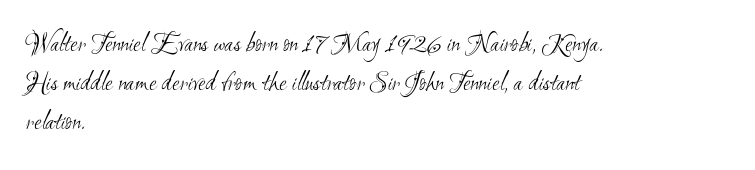
{"bold": "no", "underline": "no", "align": "left", "line_spacing": "normal", "line_spacing_ratio": 1.45, "letter_spacing": "normal", "letter_spacing_em": 0.0, "glyph_px": 27}
